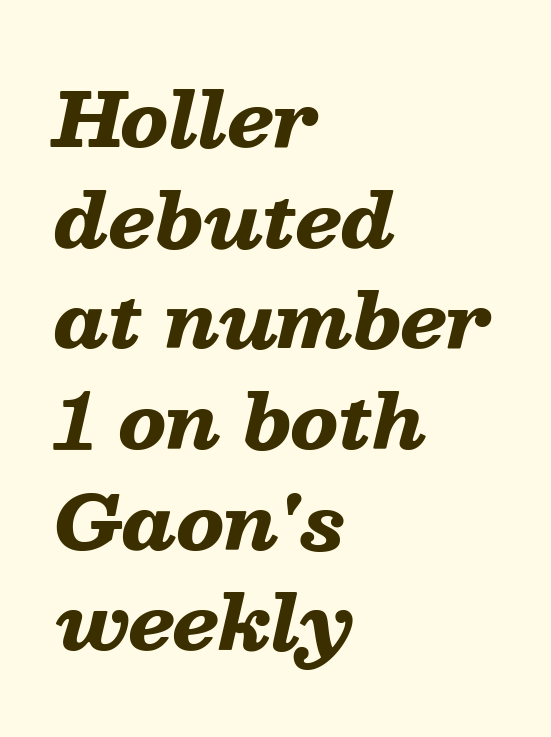
Evenly set lines give the paragraph a standard silhouette. The letters advance in unequal steps, a hallmark of proportional type. Every letter is thick-stroked: bold, no question. These lines are set flush left with a ragged right edge. A bare baseline throughout the passage. Nobody touched the tracking dial on this one.
